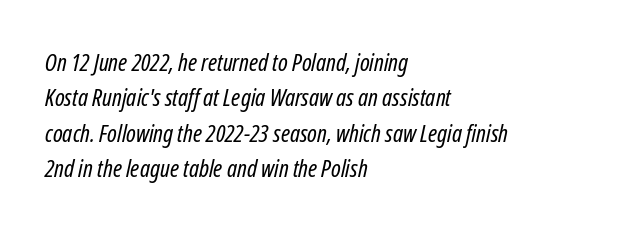
Has an underline been added? It has not. Line starts are locked; line ends wander. Spacing between characters is what you'd get straight out of the box. Observe the lean: these are italic letterforms. A quiet, ordinary-to-light weight characterises the typeface. Quick note: interline space is typical.
